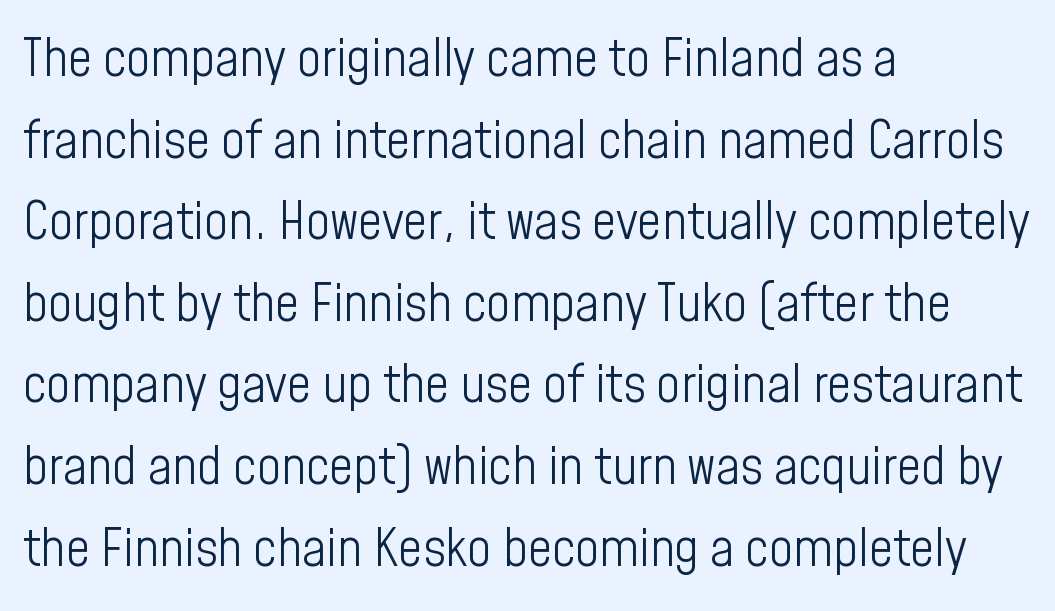
{"serif": "no", "italic": "no", "bold": "no", "weight": "light", "width": "condensed", "stroke_contrast": "low", "x_height": "medium", "monospaced": "no", "underline": "no", "align": "left", "line_spacing": "normal", "line_spacing_ratio": 1.54, "letter_spacing": "normal", "letter_spacing_em": 0.0, "glyph_px": 53}
